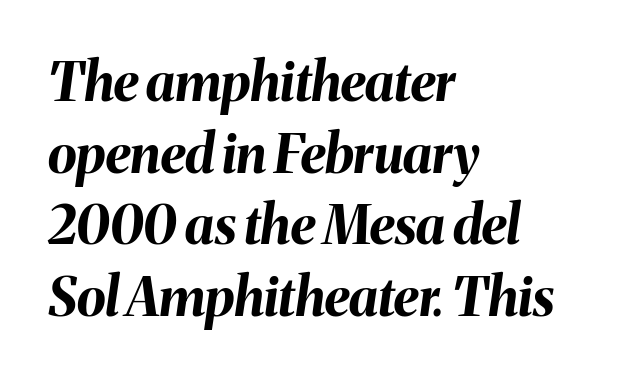
{"italic": "yes", "lean": "right", "slant_degrees": 8, "bold": "yes", "weight": "bold", "width": "normal", "stroke_contrast": "medium", "x_height": "medium", "monospaced": "no", "underline": "no", "align": "left", "line_spacing": "normal", "line_spacing_ratio": 1.35, "letter_spacing": "normal", "letter_spacing_em": 0.0, "glyph_px": 53}
